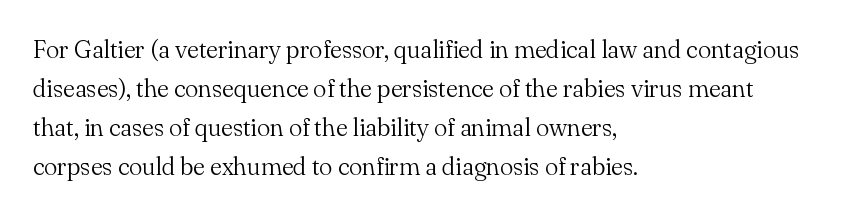
The space between consecutive lines is moderate. In terms of letterspacing, this is plain default setting. This rendering features lettering with no underline. Is the stroke heavy? The answer is a plain regular-or-lighter.
